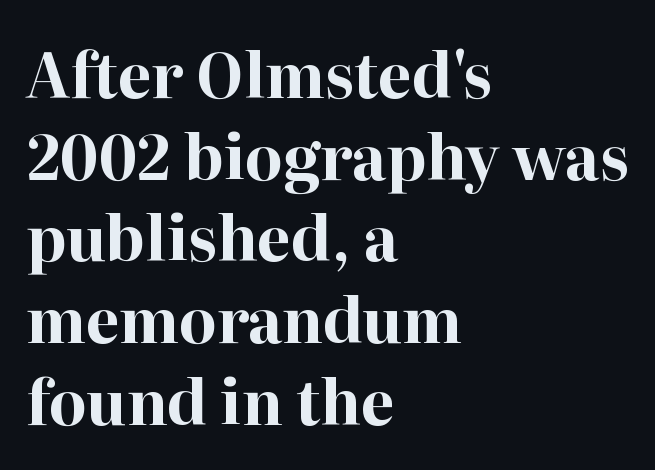
{"serif": "yes", "italic": "no", "bold": "yes", "weight": "bold", "width": "normal", "stroke_contrast": "high", "x_height": "medium", "monospaced": "no", "underline": "no", "align": "left", "line_spacing": "normal", "line_spacing_ratio": 1.34, "letter_spacing": "normal", "letter_spacing_em": 0.0, "glyph_px": 61}
